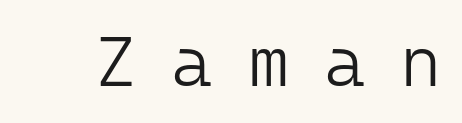
The image shows 71 px light sans-serif type, upright, monospaced; set unusually wide letter spacing (+0.49 em), not underlined; low stroke contrast and a medium x-height.
